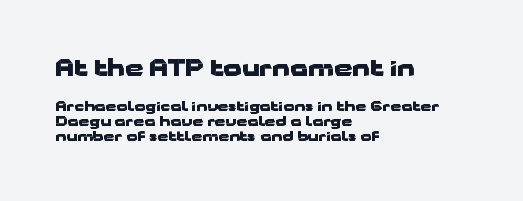
Q: Is the text bold? A: Yes.
Q: Is the text italic (slanted)? A: No, it is upright.
Q: Is the text underlined? A: No.
Q: How is the paragraph aligned? A: Left-aligned.
Q: Is the spacing between letters normal or unusually wide? A: Normal.
Q: Is the spacing between lines tight, normal or loose? A: Tight.
Q: Which block of text is set in a larger size, the first (top) or the second (bottom)? A: The first (top) one.
